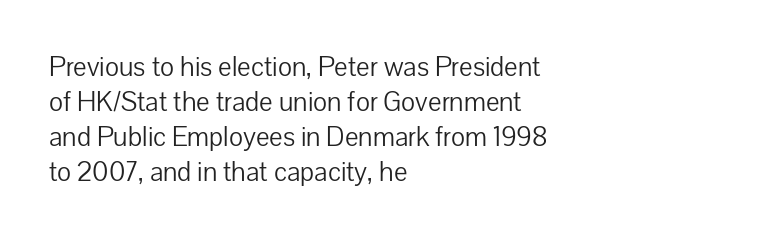
Q: Is the text bold? A: No.
Q: Is the text italic (slanted)? A: No, it is upright.
Q: Is the text underlined? A: No.
Q: How is the paragraph aligned? A: Left-aligned.
Q: Is the spacing between letters normal or unusually wide? A: Normal.
Q: Is the spacing between lines tight, normal or loose? A: Normal.
